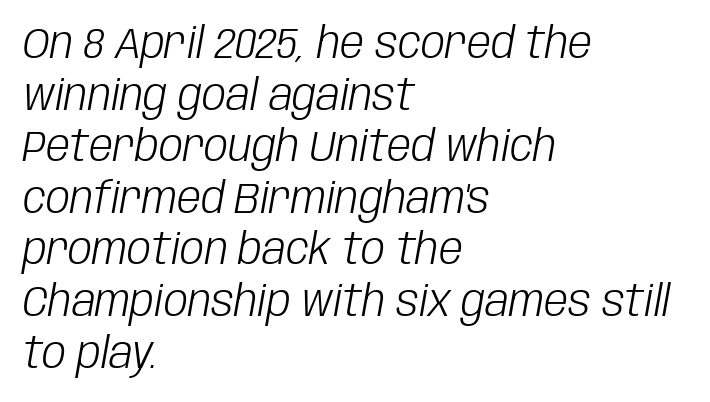
The image shows 43 px light, condensed type, italic (leaning right); set left-aligned, line spacing 1.2x, normal letter spacing, not underlined; low stroke contrast and a large x-height.
